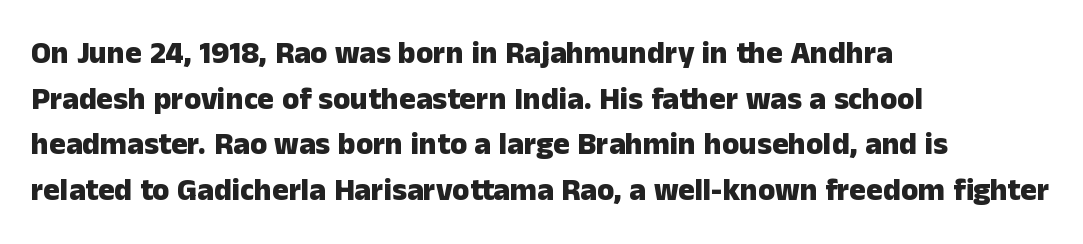
The image shows 31 px heavy sans-serif type, upright; set left-aligned, normal line spacing (1.47x), normal letter spacing, not underlined; low stroke contrast and a medium x-height.
